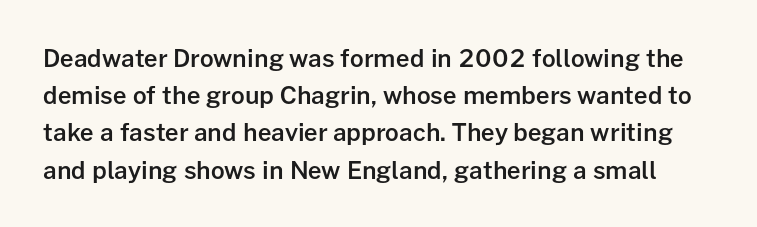
Q: Is the text bold? A: Semi-bold.
Q: Is the text italic (slanted)? A: No, it is upright.
Q: Is the text underlined? A: No.
Q: Is the spacing between letters normal or unusually wide? A: Normal.
Q: Is the spacing between lines tight, normal or loose? A: Normal.
